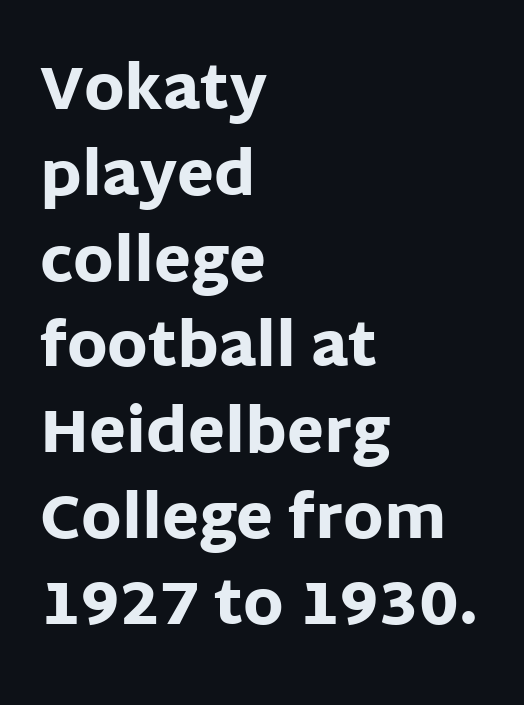
The gap between lines stays unmarked. The strokes are fattened all the way to bold. The passage is arranged the way most books set body copy — flush left. Notice how the stems are strictly vertical — no italics here.
